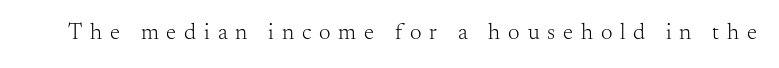
Q: Is the text bold? A: No.
Q: Is the text italic (slanted)? A: No, it is upright.
Q: Is the text underlined? A: No.
Q: Is the spacing between letters normal or unusually wide? A: Unusually wide.
